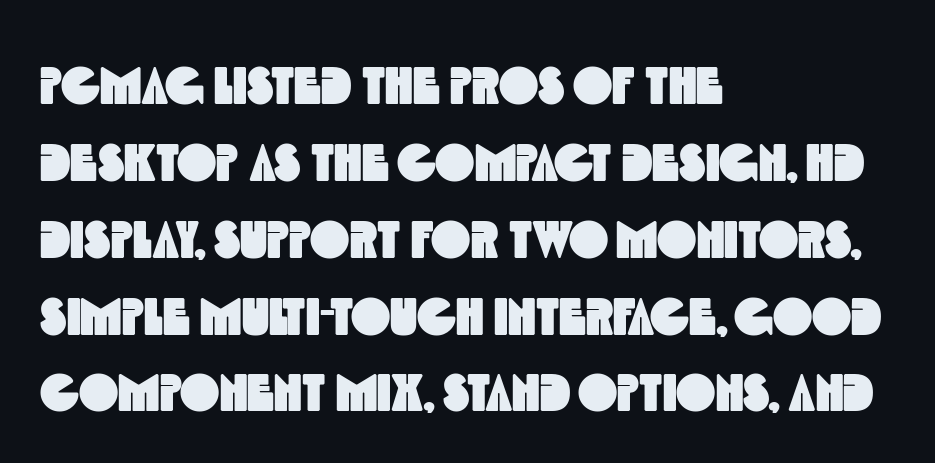
{"serif": "no", "width": "condensed", "x_height": "large", "monospaced": "no", "underline": "no", "align": "left", "line_spacing": "normal", "line_spacing_ratio": 1.45, "letter_spacing": "normal", "letter_spacing_em": 0.0, "glyph_px": 53}
